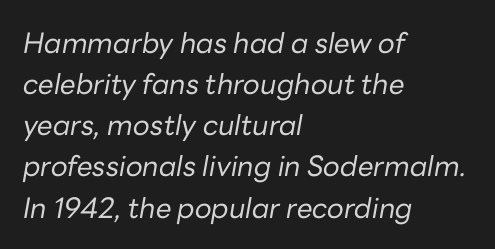
{"italic": "yes", "lean": "right", "slant_degrees": 10, "bold": "no", "weight": "regular", "width": "normal", "stroke_contrast": "low", "x_height": "medium", "monospaced": "no", "underline": "no", "align": "left", "line_spacing": "normal", "line_spacing_ratio": 1.47, "letter_spacing": "normal", "letter_spacing_em": 0.0, "glyph_px": 28}
